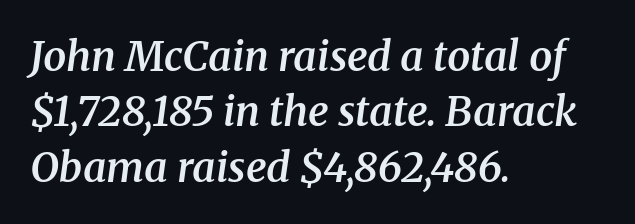
{"serif": "yes", "italic": "yes", "lean": "right", "slant_degrees": 8, "bold": "semi", "weight": "semibold", "width": "normal", "stroke_contrast": "medium", "x_height": "medium", "monospaced": "no", "underline": "no", "align": "left", "line_spacing": "normal", "line_spacing_ratio": 1.35, "letter_spacing": "normal", "letter_spacing_em": 0.0, "glyph_px": 41}
